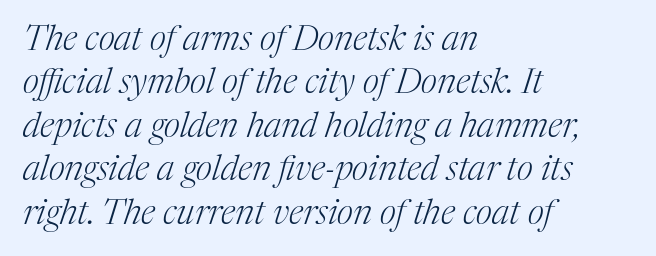
Q: Is the text bold? A: No.
Q: Is the text italic (slanted)? A: Yes, it leans right by about 17 degrees.
Q: Is the typeface a serif or a sans-serif typeface? A: Serif.
Q: Is the text underlined? A: No.
Q: How is the paragraph aligned? A: Left-aligned.
Q: Is the spacing between letters normal or unusually wide? A: Normal.
Q: Width (condensed, normal, or wide)? A: Normal.
Q: Stroke contrast? A: Medium.
Q: x-height? A: Medium.
Q: Monospaced? A: No.
